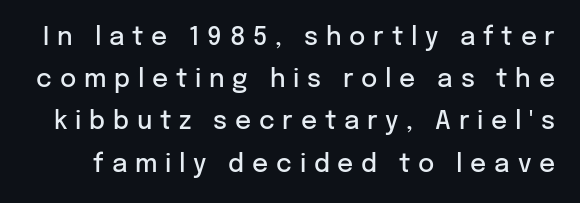
Q: Is the text bold? A: Semi-bold.
Q: Is the text italic (slanted)? A: No, it is upright.
Q: Is the text underlined? A: No.
Q: Is the spacing between letters normal or unusually wide? A: Unusually wide.
Q: Is the spacing between lines tight, normal or loose? A: Normal.
